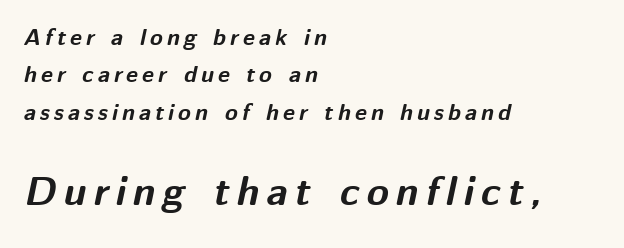
The image shows 40 px bold type, italic (leaning right); set left-aligned, normal line spacing (1.63x), not underlined; the second (bottom) block is 1.74x larger; medium stroke contrast and a medium x-height.
